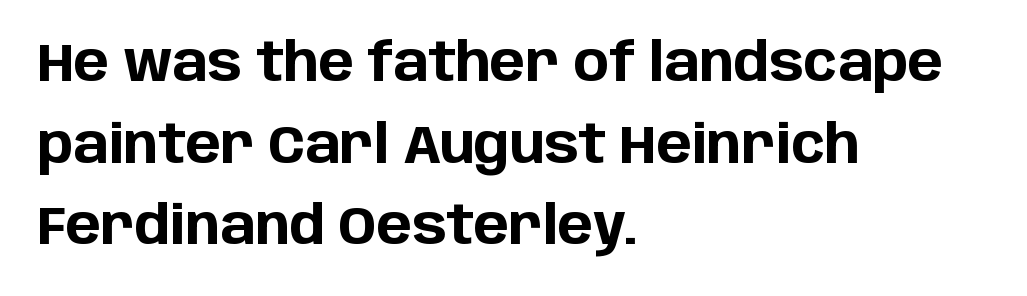
The image shows 53 px bold sans-serif type, upright; set left-aligned, normal line spacing (1.54x), normal letter spacing, not underlined; low stroke contrast and a large x-height.
